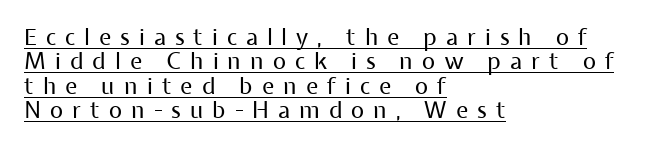
{"italic": "no", "bold": "no", "underline": "yes", "align": "left", "line_spacing": "tight", "line_spacing_ratio": 1.06, "letter_spacing": "wide", "letter_spacing_em": 0.39, "glyph_px": 23}
